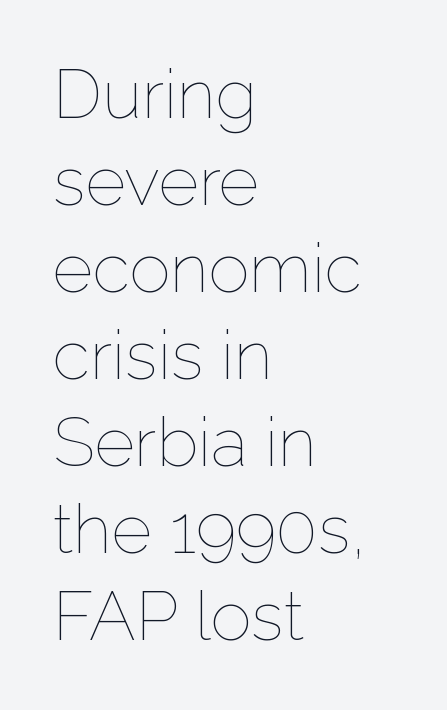
{"italic": "no", "bold": "no", "weight": "thin", "width": "normal", "stroke_contrast": "low", "x_height": "medium", "monospaced": "no", "underline": "no", "align": "left", "line_spacing": "normal", "line_spacing_ratio": 1.26, "letter_spacing": "normal", "letter_spacing_em": 0.0, "glyph_px": 69}
